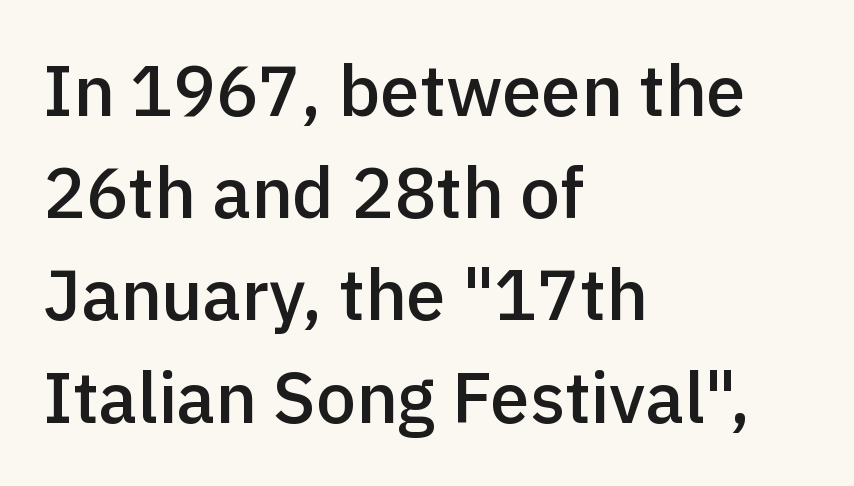
{"serif": "no", "italic": "no", "bold": "semi", "weight": "semibold", "width": "normal", "x_height": "medium", "monospaced": "no", "underline": "no", "align": "left", "line_spacing": "normal", "line_spacing_ratio": 1.44, "letter_spacing": "normal", "letter_spacing_em": 0.0, "glyph_px": 71}
